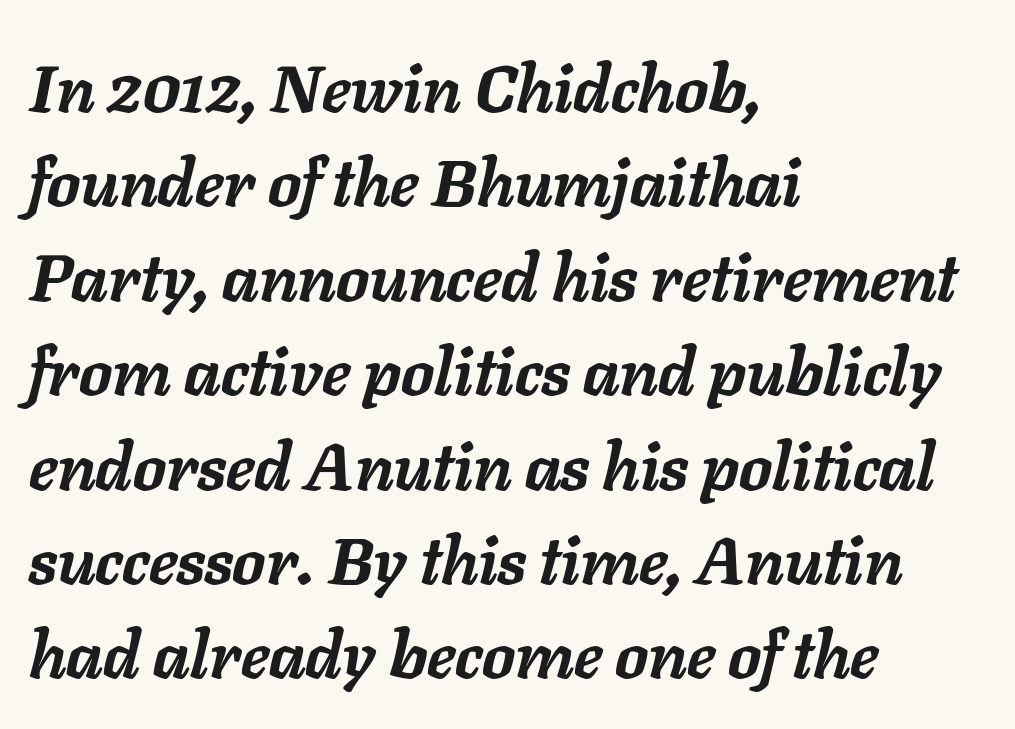
Reading down the block, your eye returns to a fixed left position each line. The horizontal fit of the characters is conventional and even. The face used here is proportionally spaced, like ordinary book or web type. Line spacing here is normal.
